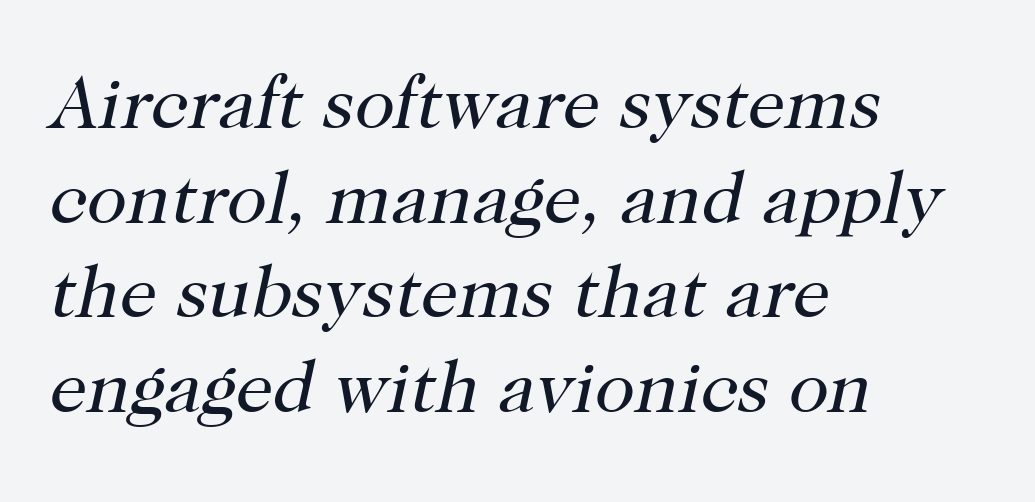
Q: Is the text bold? A: No.
Q: Is the text italic (slanted)? A: Yes, it leans right by about 12 degrees.
Q: Is the typeface a serif or a sans-serif typeface? A: Serif.
Q: Is the text underlined? A: No.
Q: How is the paragraph aligned? A: Left-aligned.
Q: Is the spacing between letters normal or unusually wide? A: Normal.
Q: Is the spacing between lines tight, normal or loose? A: Normal.
Q: Width (condensed, normal, or wide)? A: Normal.
Q: Stroke contrast? A: High.
Q: x-height? A: Medium.
Q: Monospaced? A: No.
